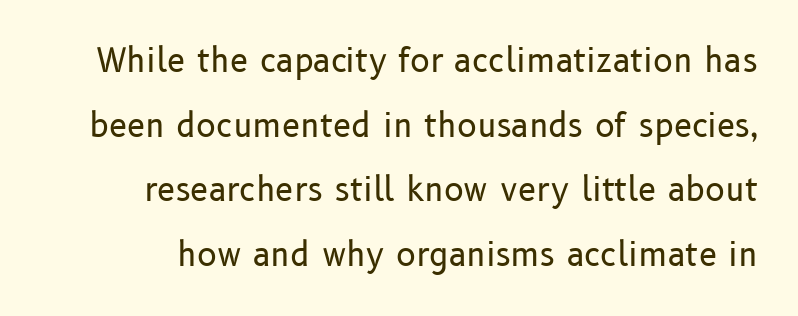
{"serif": "no", "italic": "no", "bold": "no", "weight": "regular", "width": "normal", "stroke_contrast": "low", "x_height": "medium", "monospaced": "no", "underline": "no", "line_spacing": "loose", "line_spacing_ratio": 1.96, "letter_spacing": "normal", "letter_spacing_em": 0.0, "glyph_px": 33}
